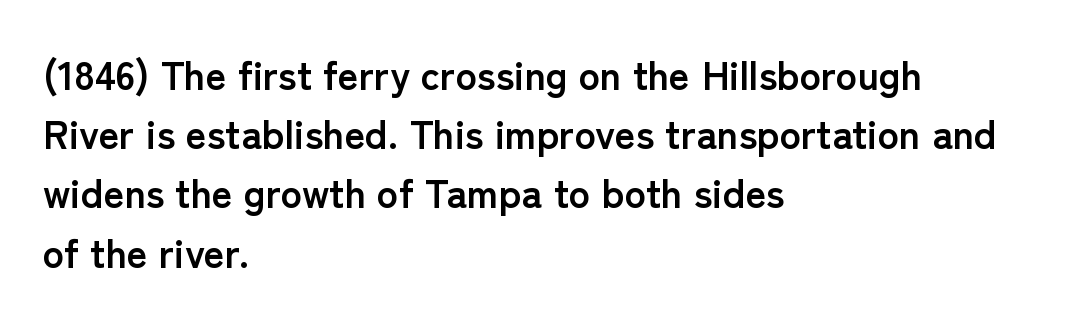
No feet cap the strokes, marking this as sans-serif type. Any mark beneath the type? The region is blank. Summary of vertical rhythm: regular, with standard interline spacing. In terms of weight, the rendering is a true, heavy bold.
